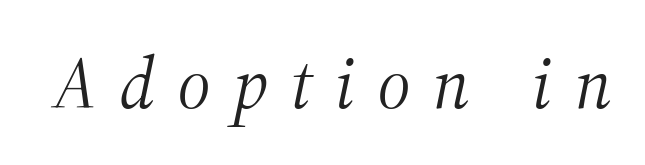
Q: Is the text bold? A: No.
Q: Is the text italic (slanted)? A: Yes, it leans right by about 12 degrees.
Q: Is the typeface a serif or a sans-serif typeface? A: Serif.
Q: Is the text underlined? A: No.
Q: Is the spacing between letters normal or unusually wide? A: Unusually wide.
Q: Width (condensed, normal, or wide)? A: Normal.
Q: Stroke contrast? A: Medium.
Q: x-height? A: Medium.
Q: Monospaced? A: No.
